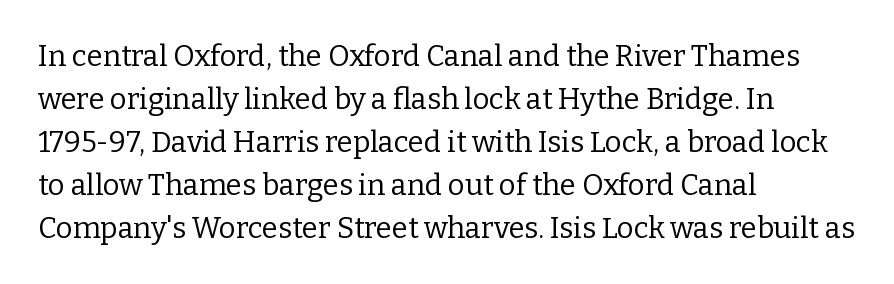
The image shows 29 px regular-weight serif type, upright; set left-aligned, normal line spacing (1.48x), normal letter spacing, not underlined; low stroke contrast and a medium x-height.
